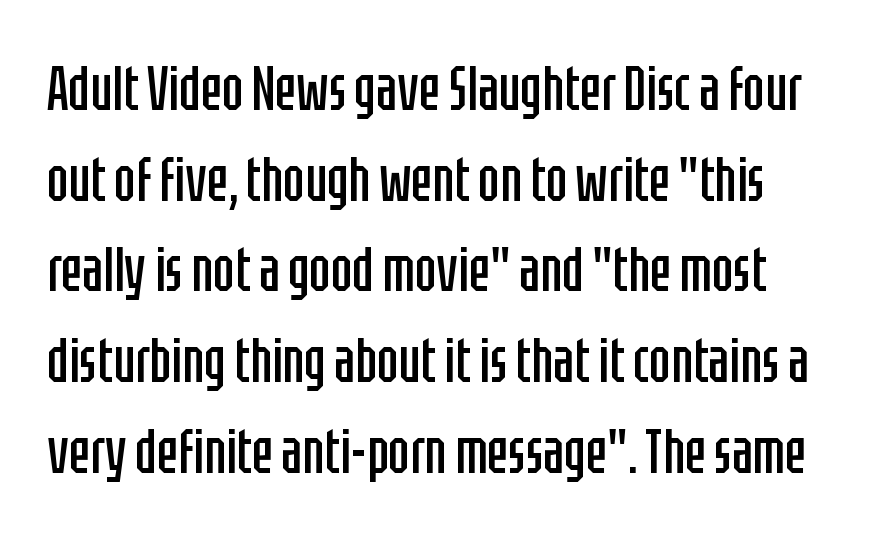
The typesetting does not lean heavy: it is not bold. Any mark beneath the type? The region is blank. The face used here is rendered with its standard letterfit. To sum up the face: it is a sans, with no serifs.
